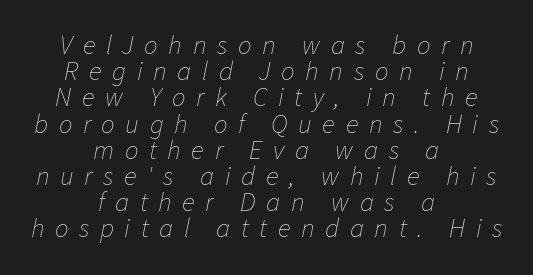
The image shows 27 px text type, italic (leaning right); set centered, tight line spacing (0.97x), unusually wide letter spacing (+0.39 em), not underlined.
